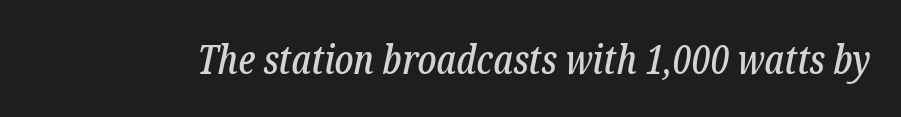
{"serif": "yes", "italic": "yes", "lean": "right", "slant_degrees": 12, "width": "condensed", "stroke_contrast": "low", "x_height": "medium", "monospaced": "no", "underline": "no", "letter_spacing": "normal", "letter_spacing_em": 0.0, "glyph_px": 40}
